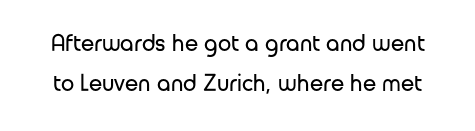
Q: Is the text bold? A: No.
Q: Is the text italic (slanted)? A: No, it is upright.
Q: Is the text underlined? A: No.
Q: Is the spacing between letters normal or unusually wide? A: Normal.
Q: Is the spacing between lines tight, normal or loose? A: Normal.
